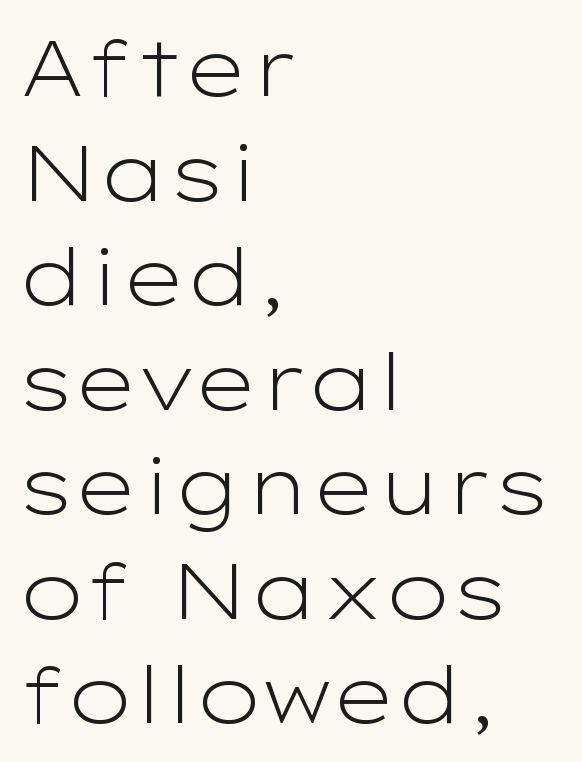
Plain, unruled lines of type. The font sits on the lighter half of the weight spectrum, regular included. Does the type have serifs? No, each stem ends abruptly. The passage shown stacks its lines at a standard gap. This sample uses plain, unmodified letter spacing.
